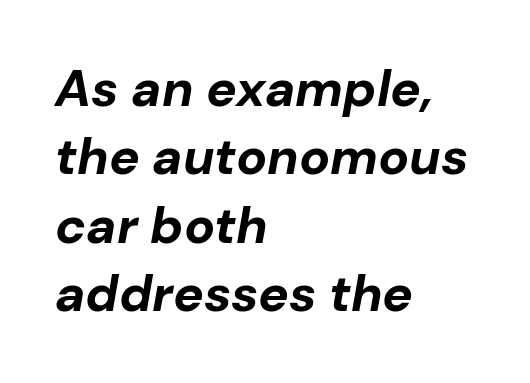
The image shows 51 px bold type, italic (leaning right); set left-aligned, normal line spacing (1.34x), normal letter spacing, not underlined; low stroke contrast and a medium x-height.
